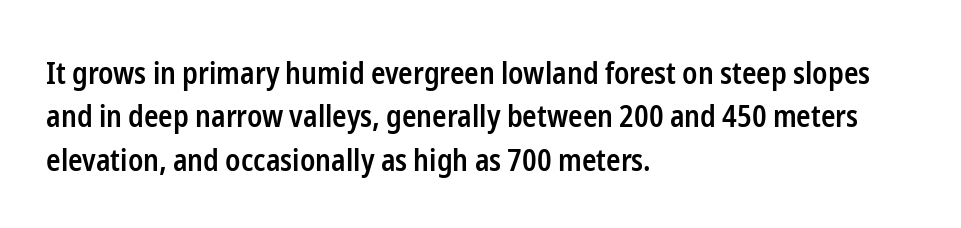
{"serif": "no", "italic": "no", "bold": "semi", "weight": "semibold", "width": "condensed", "stroke_contrast": "low", "x_height": "medium", "monospaced": "no", "underline": "no", "align": "left", "line_spacing": "normal", "line_spacing_ratio": 1.45, "letter_spacing": "normal", "letter_spacing_em": 0.0, "glyph_px": 30}
